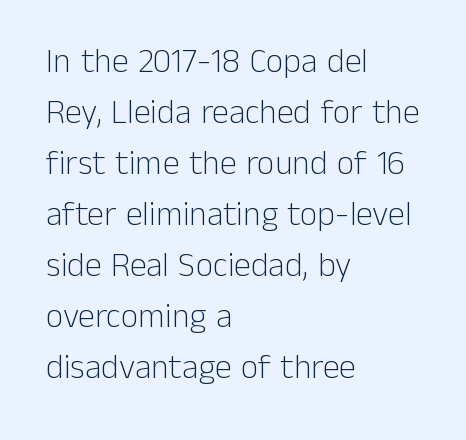
The image shows 34 px light sans-serif type, upright; set left-aligned, normal line spacing (1.5x), normal letter spacing, not underlined; low stroke contrast and a medium x-height.
